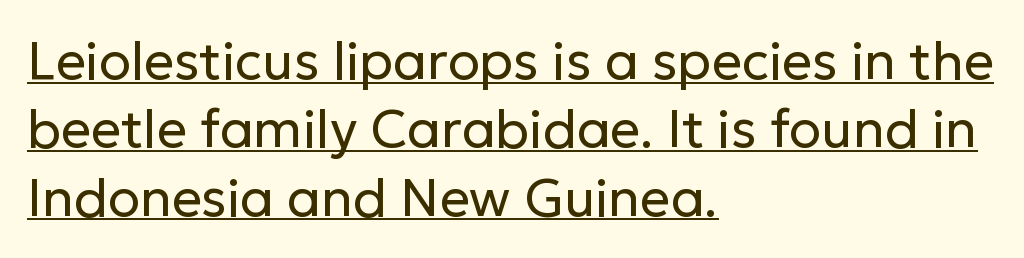
{"serif": "no", "italic": "no", "bold": "no", "weight": "regular", "width": "normal", "stroke_contrast": "low", "x_height": "medium", "monospaced": "no", "underline": "yes", "align": "left", "line_spacing": "normal", "line_spacing_ratio": 1.29, "letter_spacing": "normal", "letter_spacing_em": 0.0, "glyph_px": 53}
